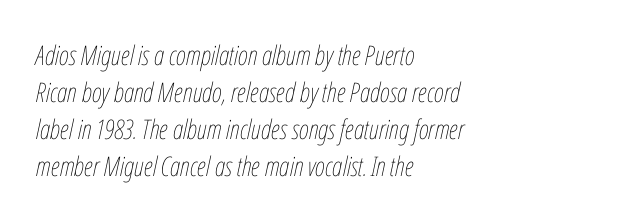
Honestly, the letter spacing is just normal — you wouldn't notice it. These glyphs show unthickened strokes, regular width or finer. The glyphs look as if they've been sheared to an angle. Underline: absent. The compositor pushed each line to the left boundary. The space between consecutive lines is moderate.
